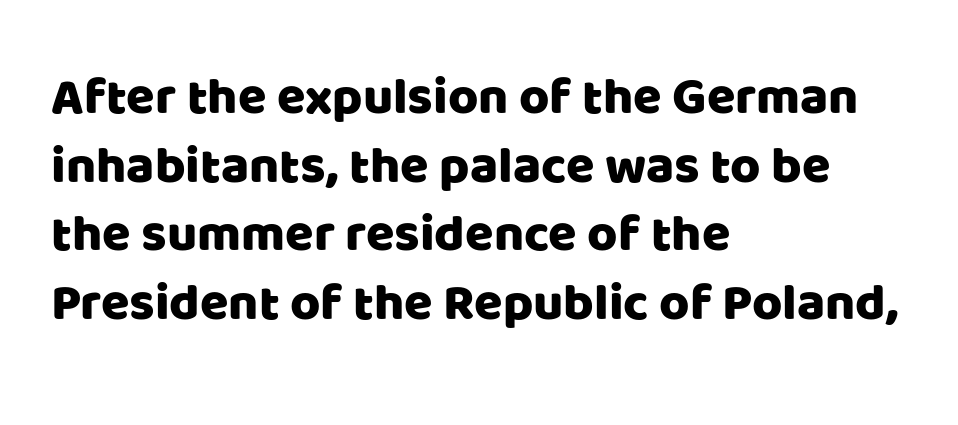
Q: Is the text italic (slanted)? A: No, it is upright.
Q: Is the typeface a serif or a sans-serif typeface? A: Sans-serif.
Q: Is the text underlined? A: No.
Q: How is the paragraph aligned? A: Left-aligned.
Q: Is the spacing between letters normal or unusually wide? A: Normal.
Q: Is the spacing between lines tight, normal or loose? A: Normal.
Q: Width (condensed, normal, or wide)? A: Normal.
Q: Stroke contrast? A: Low.
Q: x-height? A: Large.
Q: Monospaced? A: No.
